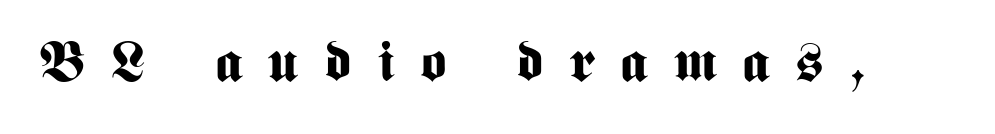
The image shows 56 px bold, condensed sans-serif type, upright; set unusually wide letter spacing (+0.46 em), not underlined; medium stroke contrast and a medium x-height.
